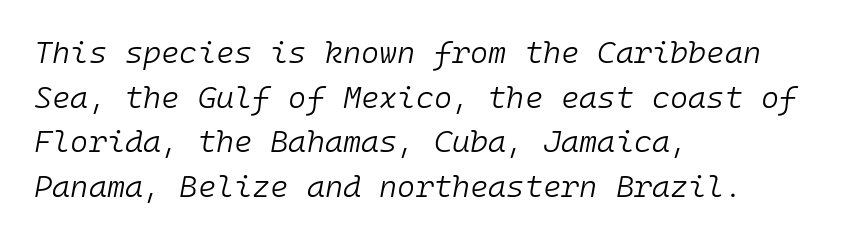
Q: Is the text bold? A: No.
Q: Is the text italic (slanted)? A: Yes, it leans right by about 10 degrees.
Q: Is the text underlined? A: No.
Q: How is the paragraph aligned? A: Left-aligned.
Q: Is the spacing between letters normal or unusually wide? A: Normal.
Q: Is the spacing between lines tight, normal or loose? A: Normal.
Q: Width (condensed, normal, or wide)? A: Normal.
Q: Stroke contrast? A: Low.
Q: x-height? A: Medium.
Q: Monospaced? A: Yes.
